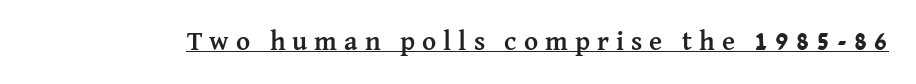
Q: Is the text bold? A: Yes.
Q: Is the text italic (slanted)? A: No, it is upright.
Q: Is the text underlined? A: Yes.
Q: Is the spacing between letters normal or unusually wide? A: Unusually wide.
